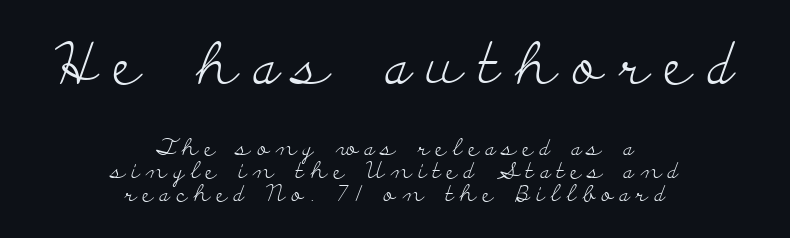
Q: Is the text bold? A: No.
Q: Is the text italic (slanted)? A: Yes.
Q: Is the typeface a serif or a sans-serif typeface? A: Serif.
Q: Is the text underlined? A: No.
Q: How is the paragraph aligned? A: Centered.
Q: Is the spacing between letters normal or unusually wide? A: Unusually wide.
Q: Is the spacing between lines tight, normal or loose? A: Tight.
Q: Which block of text is set in a larger size, the first (top) or the second (bottom)? A: The first (top) one.
Q: Width (condensed, normal, or wide)? A: Wide.
Q: Stroke contrast? A: Low.
Q: x-height? A: Small.
Q: Monospaced? A: No.
